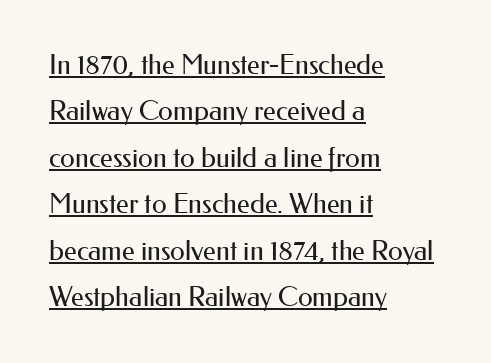
{"italic": "no", "bold": "no", "underline": "yes", "align": "left", "line_spacing_ratio": 1.72, "letter_spacing": "normal", "letter_spacing_em": 0.0, "glyph_px": 27}
